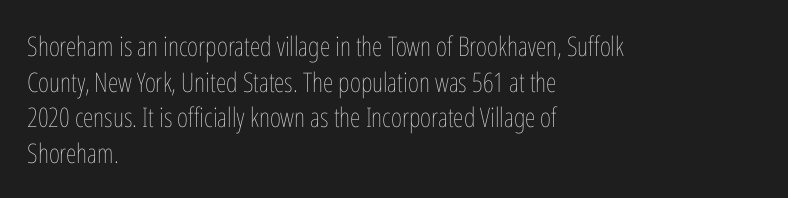
Q: Is the text bold? A: No.
Q: Is the text italic (slanted)? A: No, it is upright.
Q: Is the text underlined? A: No.
Q: How is the paragraph aligned? A: Left-aligned.
Q: Is the spacing between letters normal or unusually wide? A: Normal.
Q: Is the spacing between lines tight, normal or loose? A: Normal.
